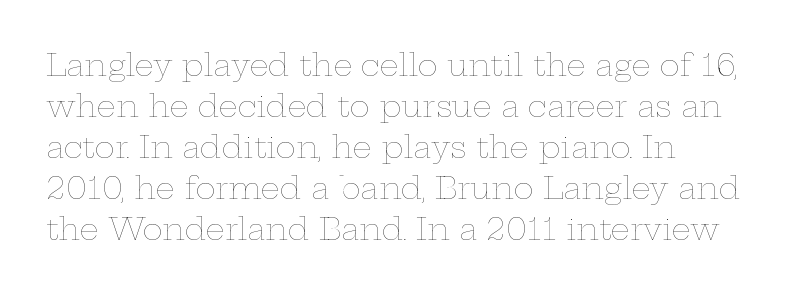
{"italic": "no", "bold": "no", "weight": "thin", "width": "wide", "stroke_contrast": "low", "x_height": "medium", "monospaced": "no", "underline": "no", "align": "left", "line_spacing": "normal", "line_spacing_ratio": 1.37, "letter_spacing": "normal", "letter_spacing_em": 0.0, "glyph_px": 30}
